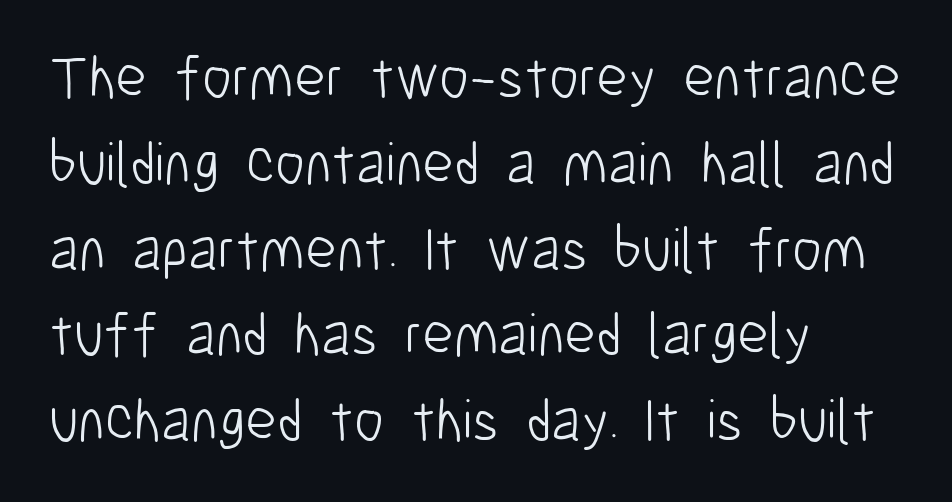
Q: Is the text bold? A: No.
Q: Is the text italic (slanted)? A: No, it is upright.
Q: Is the typeface a serif or a sans-serif typeface? A: Sans-serif.
Q: Is the text underlined? A: No.
Q: How is the paragraph aligned? A: Left-aligned.
Q: Is the spacing between letters normal or unusually wide? A: Normal.
Q: Is the spacing between lines tight, normal or loose? A: Normal.
Q: Width (condensed, normal, or wide)? A: Condensed.
Q: Stroke contrast? A: Low.
Q: x-height? A: Medium.
Q: Monospaced? A: No.
